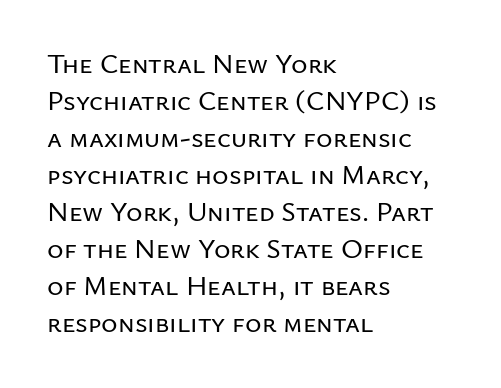
The setting favours the left margin, as ordinary paragraphs usually do. Note the varied advance widths — an 'i' is clearly narrower than an 'm'. It's the straight-up-and-down kind of type. These lines sit exactly where default settings would place them.
